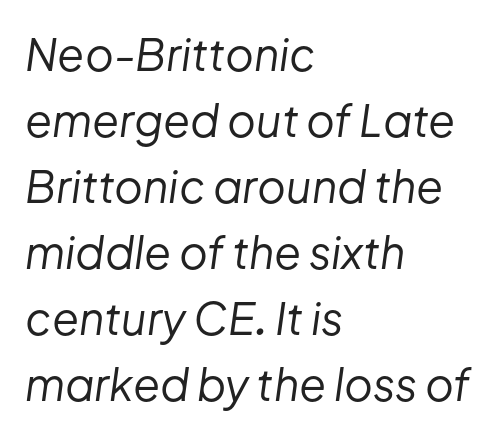
Compared with typical body copy, the letter spacing here is the same. What's the leading like? Ordinary, nothing unusual. Is the block centered? No — it sits flush against the left margin. The weight would be labelled regular, book, light, or lighter still. Character widths vary here, with narrow letters taking less room than wide ones. You can tell it's italic because the verticals aren't actually vertical.
